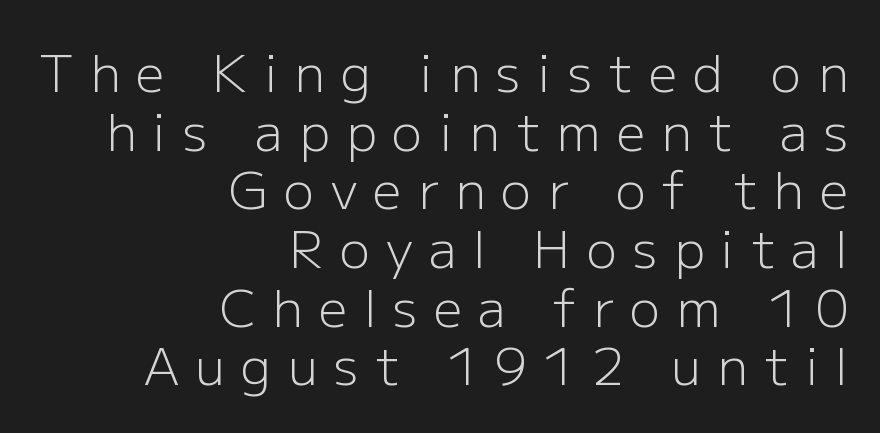
How are the letters spaced? Widely, with obvious added tracking. You can tell it's not italic because the verticals are truly vertical. Here the designer chose a conventional face with non-uniform glyph widths. The text block is weighted toward the right margin, trailing off unevenly leftward.
